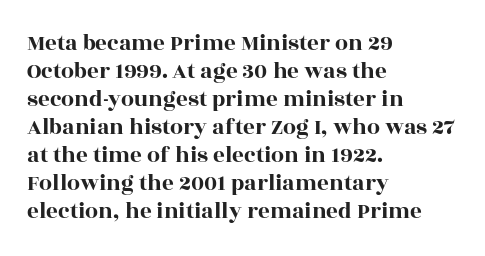
Look at the tracking — it's just the regular setting, nothing added. Caption: multi-line text, flush left, ragged right. Notice how the stems are strictly vertical — no italics here. A clean baseline with only descenders dipping below it.
